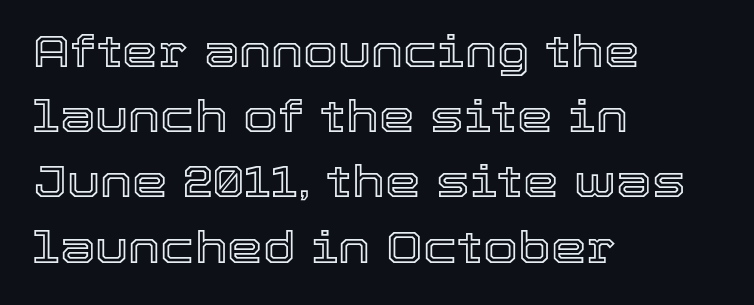
Every row of glyphs begins at an identical x-position on the left. Glyph-to-glyph distance matches everyday printed text. If you measured baseline to baseline, you'd find a middling distance. Bare-footed words on every line. The rendering uses natural spacing where letterforms have individual widths. Every stem runs plumb, perpendicular to the baseline.
